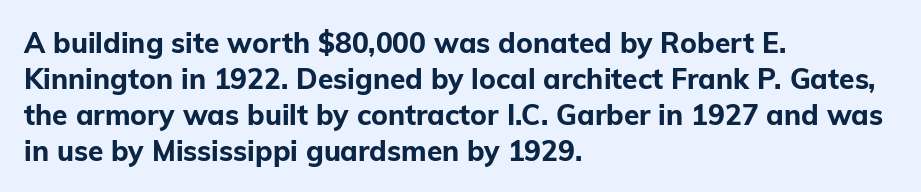
{"serif": "no", "italic": "no", "bold": "yes", "weight": "bold", "width": "normal", "stroke_contrast": "low", "x_height": "medium", "monospaced": "no", "underline": "no", "align": "left", "line_spacing": "normal", "line_spacing_ratio": 1.28, "letter_spacing": "normal", "letter_spacing_em": 0.0, "glyph_px": 28}
